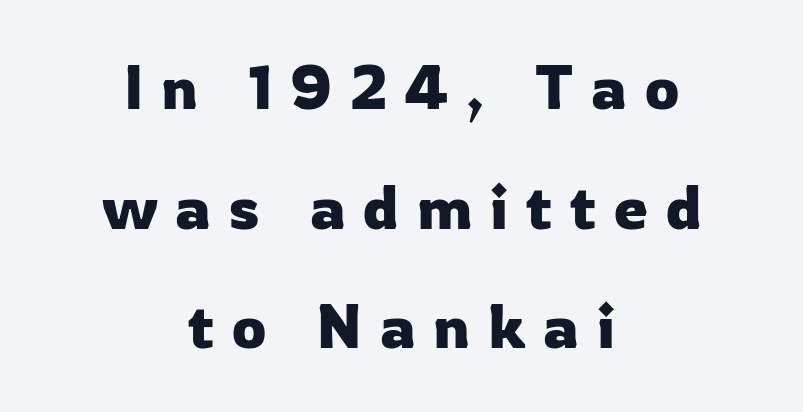
Caption: multi-line text, centered on the measure. Vertical strokes here are truly vertical. A typesetter would call this heavily tracked-out type. The characters display no serif detailing; their extremities are plain.
